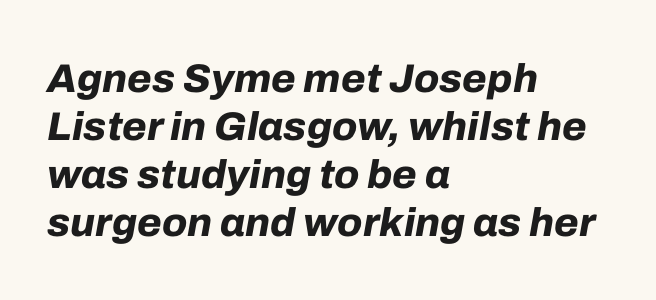
The letterforms sit shoulder to shoulder at normal distance. You could not count columns in this text — the font is proportionally spaced. The face used here has the dense, thick strokes of a bold. Line starts are locked; line ends wander. The words here are not underlined. The font's italic variant was chosen for this text.
